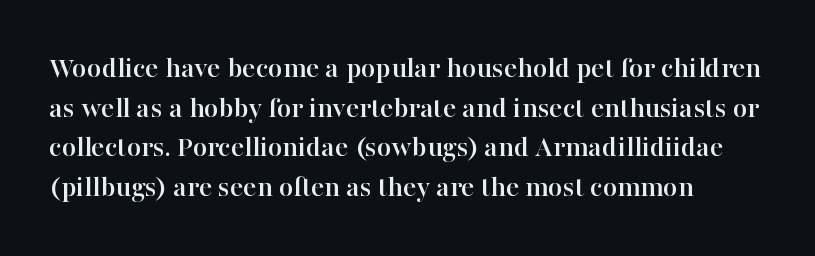
The passage shown is not underscored anywhere. The designer left line spacing at the default. The tracking reads as untouched default to a designer's eye. Letterform terminals end in serifs throughout the passage.
